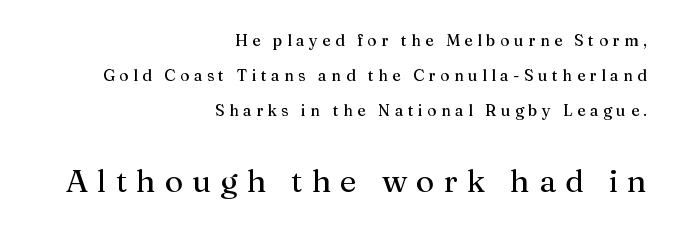
Here the designer chose a conventional face with non-uniform glyph widths. The type sits square on the baseline with zero lean. Honestly, there is no underline to notice here at all. The emphasis by scale lands on block number two, below. Which margin do the lines hug? The right one — the left edge is uneven.
